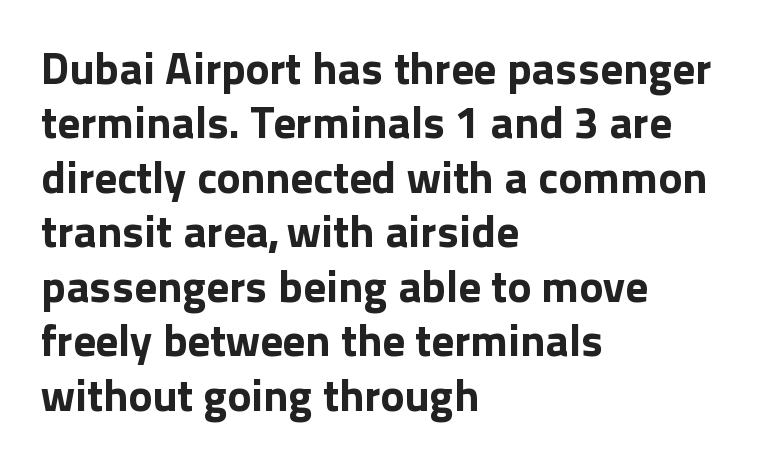
Q: Is the text bold? A: Yes.
Q: Is the text italic (slanted)? A: No, it is upright.
Q: Is the typeface a serif or a sans-serif typeface? A: Sans-serif.
Q: Is the text underlined? A: No.
Q: How is the paragraph aligned? A: Left-aligned.
Q: Is the spacing between letters normal or unusually wide? A: Normal.
Q: Width (condensed, normal, or wide)? A: Normal.
Q: x-height? A: Medium.
Q: Monospaced? A: No.
